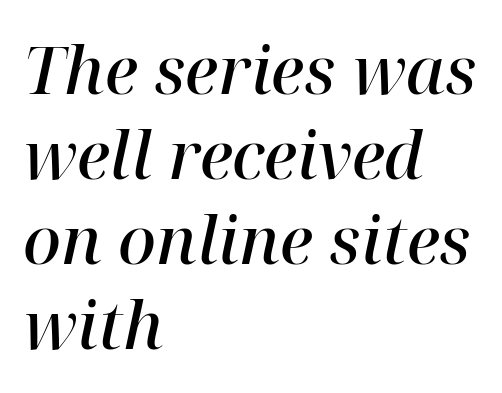
The image shows 66 px semibold serif type, italic (leaning right); set left-aligned, normal line spacing (1.29x), normal letter spacing, not underlined; high stroke contrast and a medium x-height.
